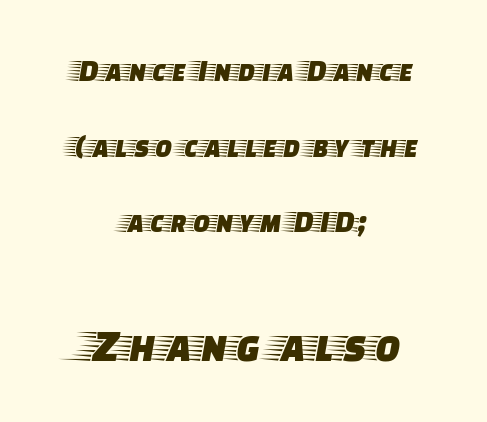
Think of a printed novel: that variable character pitch is what you see here. Of the two passages, the one underneath uses the larger point size. Airy leading. Casual observation: everything's sitting right in the middle.
